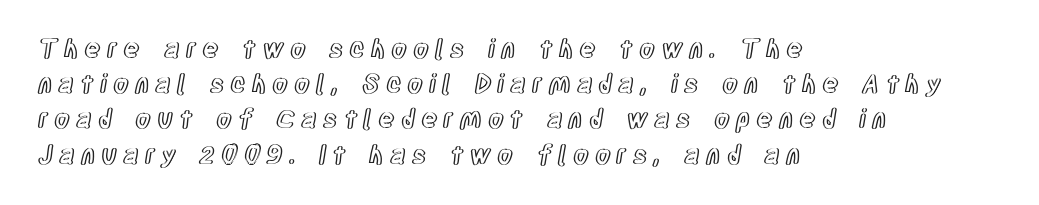
{"underline": "no", "align": "left", "line_spacing": "normal", "line_spacing_ratio": 1.41, "letter_spacing": "wide", "letter_spacing_em": 0.25, "glyph_px": 25}
